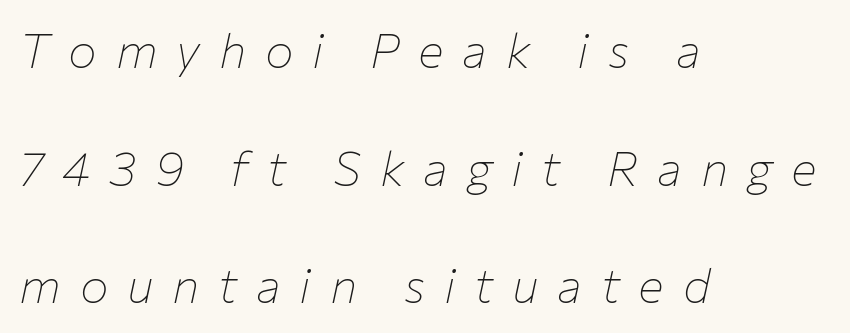
Look at the tracking — it's clearly loosened, letters drifting apart. The strip under each line holds only bare page. Reading down the column, the eye jumps a long way to each next line. The face used here is proportionally spaced, like ordinary book or web type. Horizontally, the lines are justified to the leading edge only. The typesetting does not lean heavy: it is not bold.
